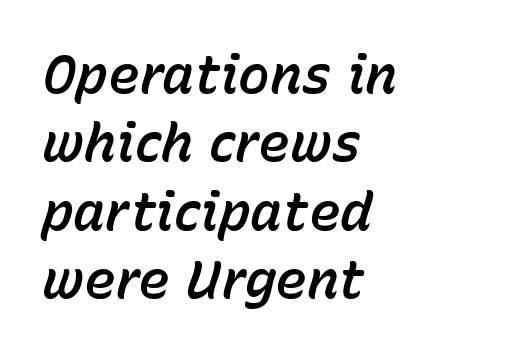
The image shows 53 px text type, italic (leaning right); set left-aligned, normal line spacing (1.29x), normal letter spacing, not underlined; low stroke contrast and a medium x-height.
